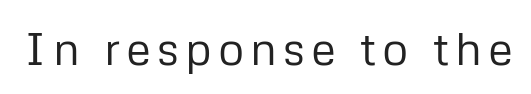
The image shows 46 px regular-weight sans-serif type, upright; set not underlined; low stroke contrast and a medium x-height.
